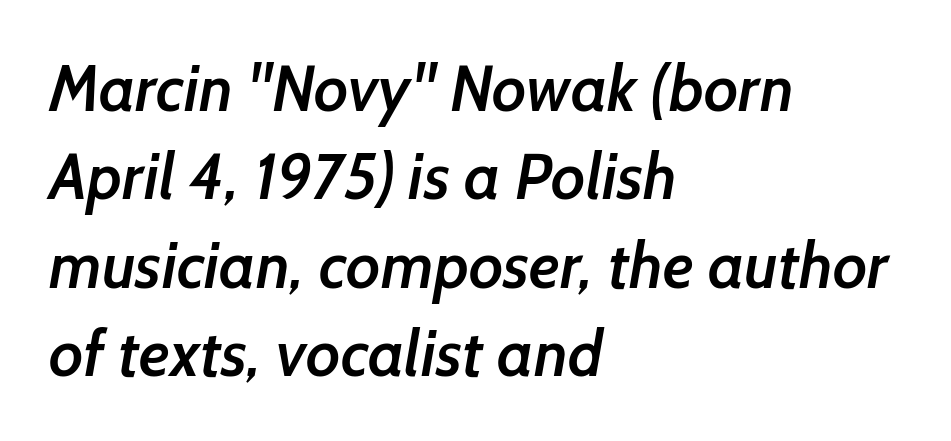
Glyph-to-glyph distance matches everyday printed text. The letters advance in unequal steps, a hallmark of proportional type. Notice how the passage keeps a crisp vertical edge on the left only. This sample keeps an unexceptional amount of space between lines. Font category for this specimen: sans-serif. Moderately thickened strokes mark this as semibold type.
